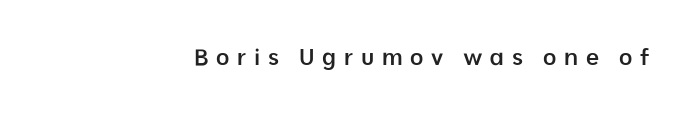
Every character sits straight up, as roman type does. The glyphs are unaccompanied by any horizontal stroke below them. Words appear elongated and porous because spacing is wide. Weight: semibold (demi).
